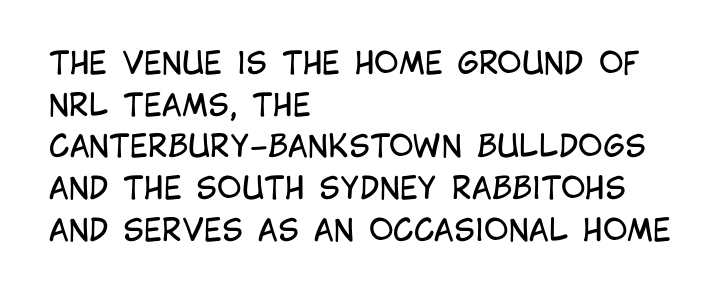
Q: Is the text bold? A: No.
Q: Is the text italic (slanted)? A: No, it is upright.
Q: Is the typeface a serif or a sans-serif typeface? A: Sans-serif.
Q: Is the text underlined? A: No.
Q: How is the paragraph aligned? A: Left-aligned.
Q: Is the spacing between letters normal or unusually wide? A: Normal.
Q: Is the spacing between lines tight, normal or loose? A: Normal.
Q: Width (condensed, normal, or wide)? A: Condensed.
Q: Stroke contrast? A: Low.
Q: x-height? A: Large.
Q: Monospaced? A: No.
